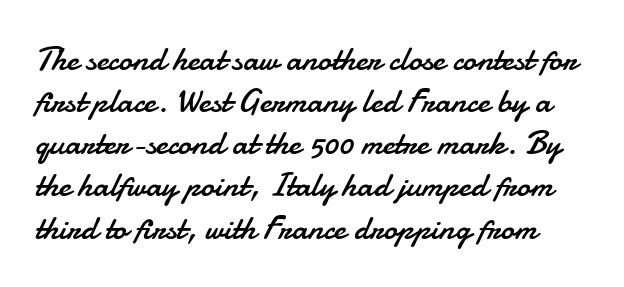
Q: Is the text bold? A: No.
Q: Is the text italic (slanted)? A: Yes.
Q: Is the typeface a serif or a sans-serif typeface? A: Sans-serif.
Q: Is the text underlined? A: No.
Q: Is the spacing between letters normal or unusually wide? A: Normal.
Q: Width (condensed, normal, or wide)? A: Normal.
Q: Stroke contrast? A: Low.
Q: x-height? A: Small.
Q: Monospaced? A: No.
